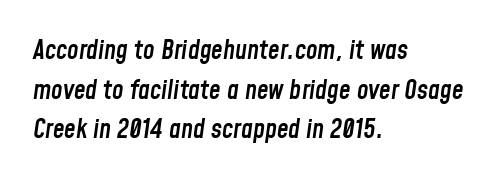
Q: Is the text bold? A: Semi-bold.
Q: Is the text italic (slanted)? A: Yes, it leans right by about 8 degrees.
Q: Is the text underlined? A: No.
Q: How is the paragraph aligned? A: Left-aligned.
Q: Is the spacing between letters normal or unusually wide? A: Normal.
Q: Is the spacing between lines tight, normal or loose? A: Normal.
